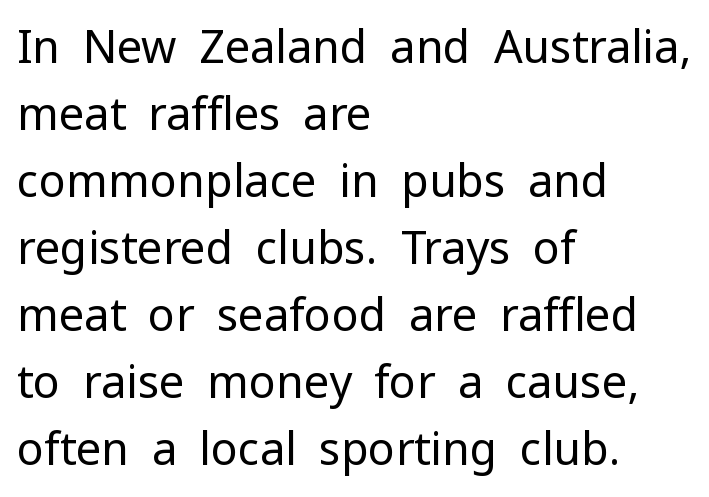
The image shows 45 px regular-weight sans-serif type, upright; set left-aligned, normal line spacing (1.49x), normal letter spacing, not underlined; low stroke contrast and a medium x-height.
